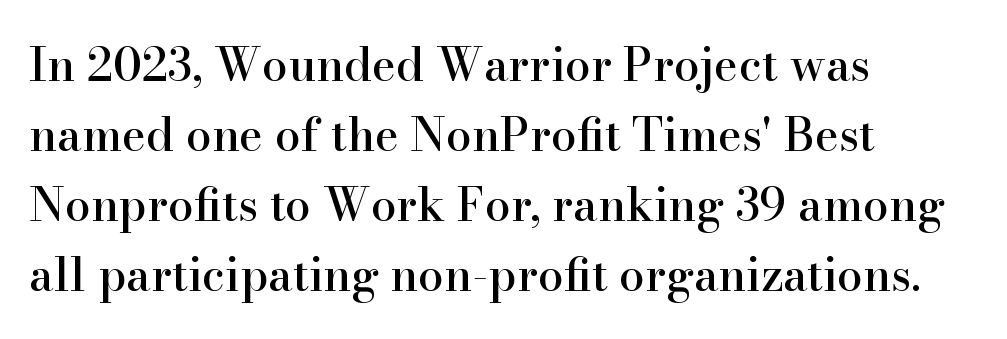
{"serif": "yes", "italic": "no", "width": "normal", "stroke_contrast": "high", "x_height": "small", "monospaced": "no", "underline": "no", "align": "left", "line_spacing": "normal", "line_spacing_ratio": 1.52, "letter_spacing": "normal", "letter_spacing_em": 0.0, "glyph_px": 46}
